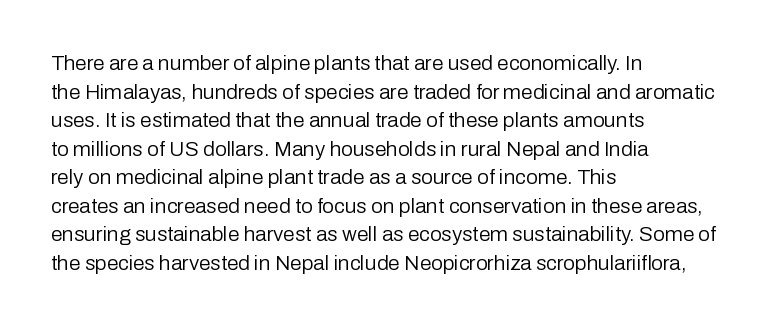
The image shows 21 px text type, upright; set left-aligned, normal line spacing (1.36x), normal letter spacing, not underlined.
